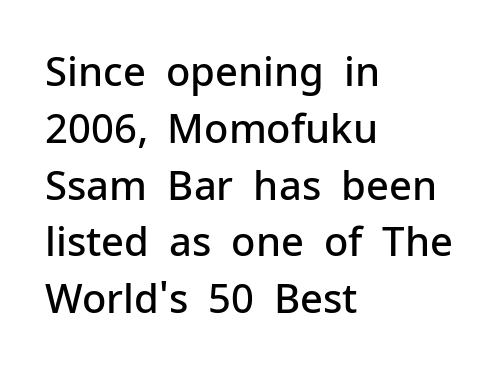
Q: Is the text bold? A: Semi-bold.
Q: Is the text italic (slanted)? A: No, it is upright.
Q: Is the typeface a serif or a sans-serif typeface? A: Sans-serif.
Q: Is the text underlined? A: No.
Q: How is the paragraph aligned? A: Left-aligned.
Q: Is the spacing between letters normal or unusually wide? A: Normal.
Q: Is the spacing between lines tight, normal or loose? A: Normal.
Q: Width (condensed, normal, or wide)? A: Normal.
Q: Stroke contrast? A: Low.
Q: x-height? A: Medium.
Q: Monospaced? A: No.
